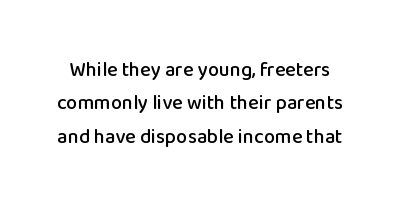
The image shows 20 px text type, upright; set normal line spacing (1.67x), normal letter spacing, not underlined.
